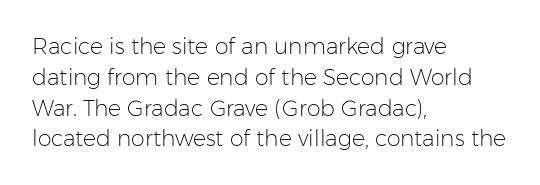
{"italic": "no", "bold": "no", "underline": "no", "align": "left", "line_spacing": "normal", "line_spacing_ratio": 1.4, "letter_spacing": "normal", "letter_spacing_em": 0.0, "glyph_px": 22}
